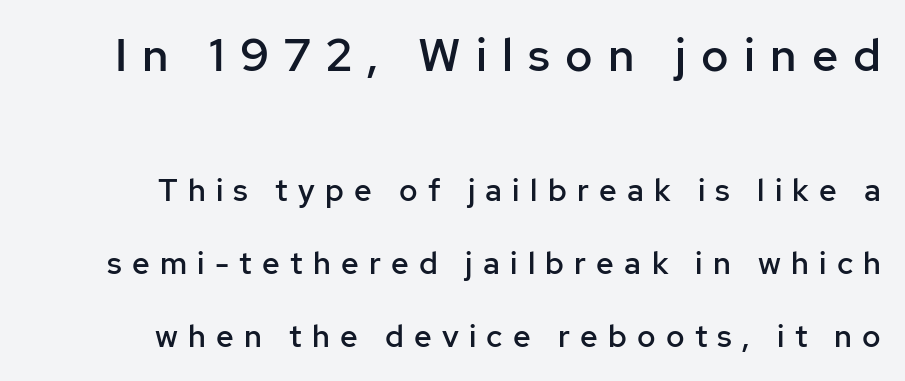
Q: Is the text bold? A: Semi-bold.
Q: Is the text italic (slanted)? A: No, it is upright.
Q: Is the typeface a serif or a sans-serif typeface? A: Sans-serif.
Q: Is the text underlined? A: No.
Q: How is the paragraph aligned? A: Right-aligned.
Q: Is the spacing between letters normal or unusually wide? A: Unusually wide.
Q: Is the spacing between lines tight, normal or loose? A: Loose.
Q: Which block of text is set in a larger size, the first (top) or the second (bottom)? A: The first (top) one.
Q: Width (condensed, normal, or wide)? A: Normal.
Q: Stroke contrast? A: Low.
Q: x-height? A: Medium.
Q: Monospaced? A: No.
